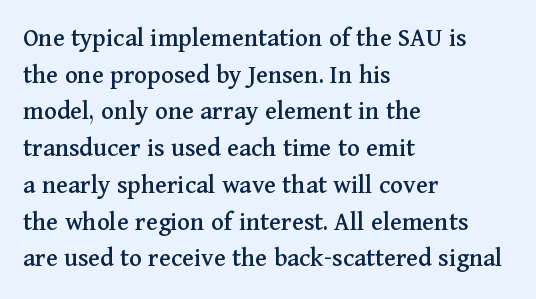
Q: Is the text italic (slanted)? A: No, it is upright.
Q: Is the text underlined? A: No.
Q: How is the paragraph aligned? A: Left-aligned.
Q: Is the spacing between letters normal or unusually wide? A: Normal.
Q: Is the spacing between lines tight, normal or loose? A: Normal.
